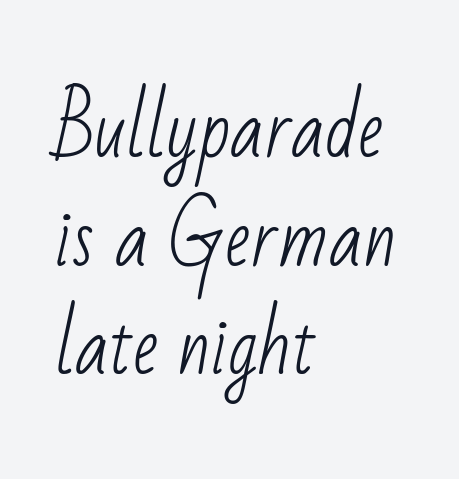
Q: Is the text bold? A: No.
Q: Is the typeface a serif or a sans-serif typeface? A: Sans-serif.
Q: Is the text underlined? A: No.
Q: How is the paragraph aligned? A: Left-aligned.
Q: Is the spacing between letters normal or unusually wide? A: Normal.
Q: Is the spacing between lines tight, normal or loose? A: Normal.
Q: Width (condensed, normal, or wide)? A: Condensed.
Q: Stroke contrast? A: Low.
Q: x-height? A: Small.
Q: Monospaced? A: No.
